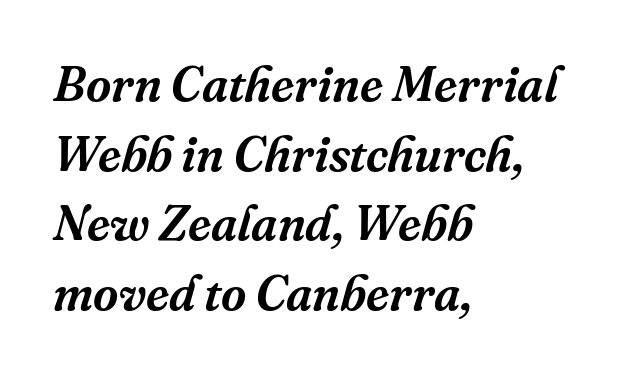
{"serif": "yes", "italic": "yes", "lean": "right", "slant_degrees": 16, "width": "normal", "stroke_contrast": "medium", "x_height": "medium", "monospaced": "no", "underline": "no", "align": "left", "line_spacing": "normal", "line_spacing_ratio": 1.42, "letter_spacing": "normal", "letter_spacing_em": 0.0, "glyph_px": 49}
